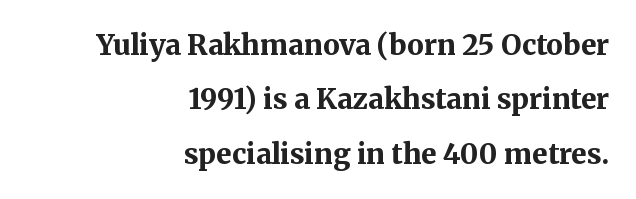
{"serif": "yes", "italic": "no", "bold": "yes", "weight": "bold", "width": "normal", "stroke_contrast": "medium", "x_height": "medium", "monospaced": "no", "underline": "no", "align": "right", "line_spacing": "loose", "line_spacing_ratio": 1.94, "letter_spacing": "normal", "letter_spacing_em": 0.0, "glyph_px": 28}
